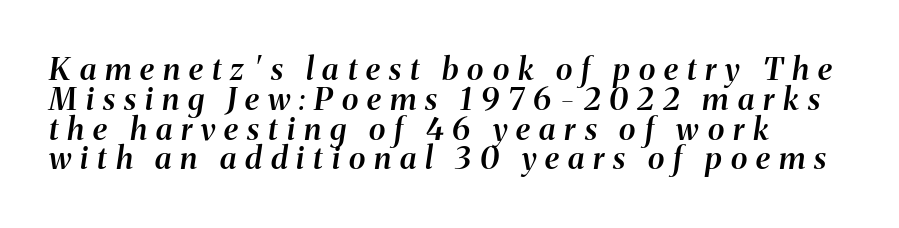
Baseline-to-baseline distance is barely more than the letter height. The tracking reads as deliberately expanded to a designer's eye. Moderately thickened strokes mark this as semibold type. The letters advance in unequal steps, a hallmark of proportional type. A clean baseline with only descenders dipping below it.
